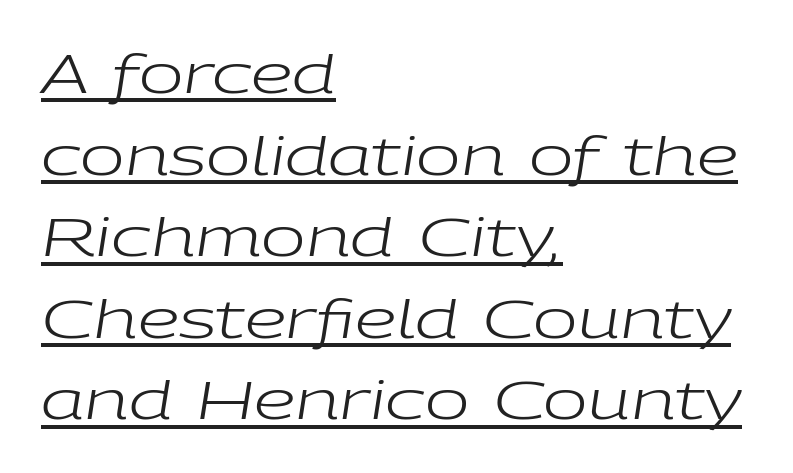
Weight class: somewhere from thin through regular. The specimen includes a rule beneath the text block's lines. Line starts are locked; line ends wander. Here the glyphs are tracked normally, forming tight word shapes. Reading down the column, the eye jumps a familiar distance to each next line.
